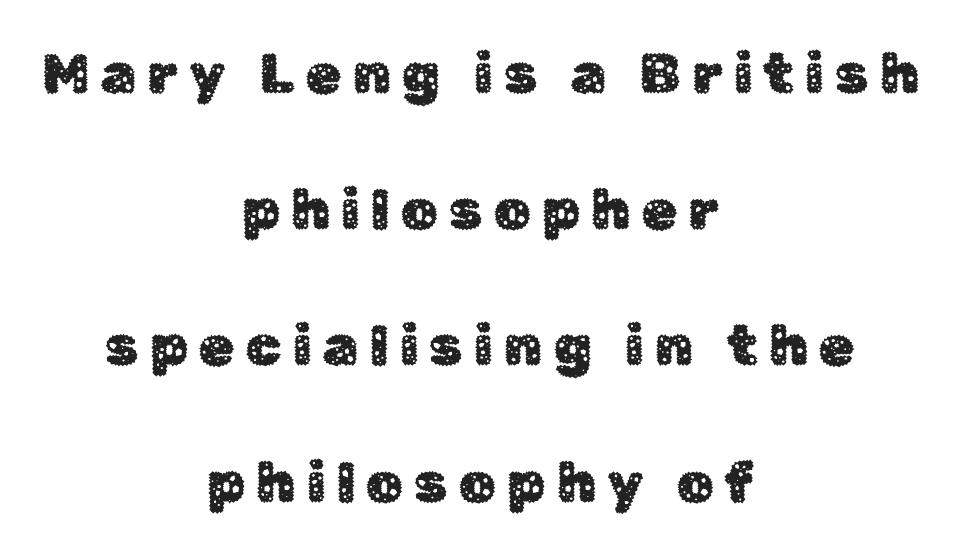
Q: Is the text italic (slanted)? A: No, it is upright.
Q: Is the typeface a serif or a sans-serif typeface? A: Sans-serif.
Q: Is the text underlined? A: No.
Q: How is the paragraph aligned? A: Centered.
Q: Is the spacing between letters normal or unusually wide? A: Unusually wide.
Q: Is the spacing between lines tight, normal or loose? A: Loose.
Q: Width (condensed, normal, or wide)? A: Normal.
Q: Stroke contrast? A: Low.
Q: x-height? A: Medium.
Q: Monospaced? A: No.
